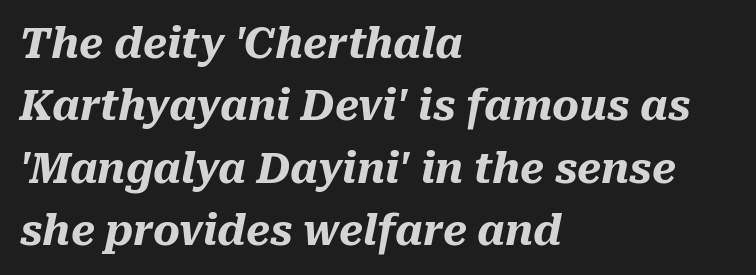
Q: Is the text bold? A: Yes.
Q: Is the text italic (slanted)? A: Yes, it leans right by about 10 degrees.
Q: Is the text underlined? A: No.
Q: How is the paragraph aligned? A: Left-aligned.
Q: Is the spacing between letters normal or unusually wide? A: Normal.
Q: Is the spacing between lines tight, normal or loose? A: Normal.
Q: Width (condensed, normal, or wide)? A: Normal.
Q: Stroke contrast? A: Medium.
Q: x-height? A: Medium.
Q: Monospaced? A: No.
